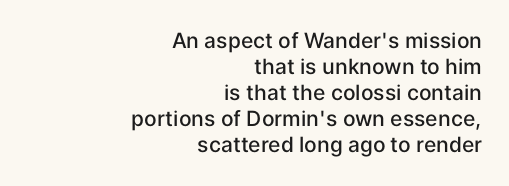
Q: Is the text bold? A: Semi-bold.
Q: Is the text italic (slanted)? A: No, it is upright.
Q: Is the text underlined? A: No.
Q: How is the paragraph aligned? A: Right-aligned.
Q: Is the spacing between letters normal or unusually wide? A: Normal.
